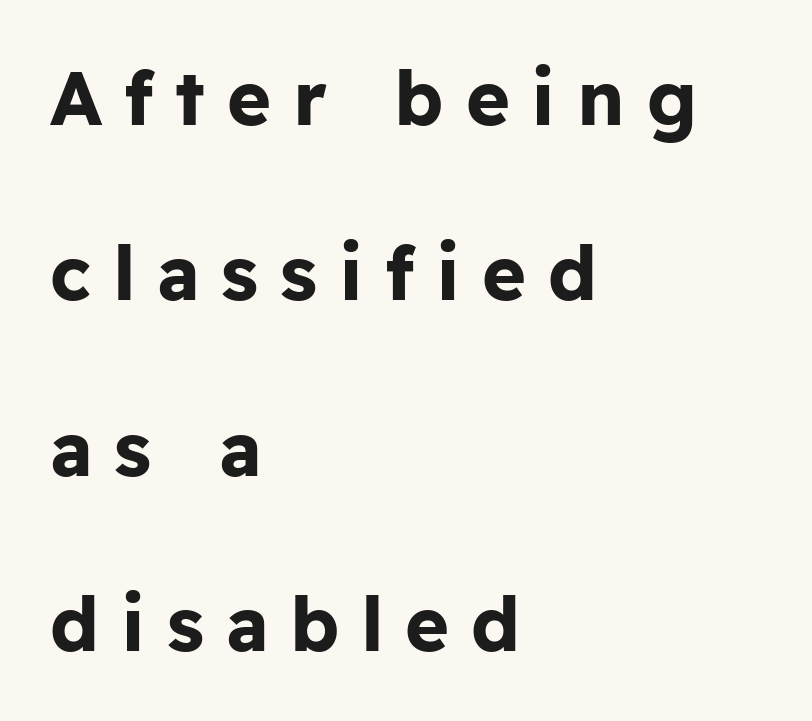
Unmarked baselines from the first word to the last. The passage shown has open, widely tracked lettering throughout. The letters advance in unequal steps, a hallmark of proportional type. Is there much room between lines? Yes — plenty of vertical air separates them.
